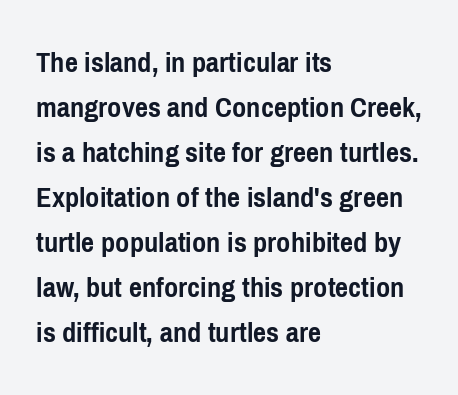
This is heavy type, rendered in bold. The line-height multiplier appears to be the usual default. Each letter keeps its own natural width here, so spacing adapts to shape. Each word holds together tightly as a unit, with standard inter-letter gaps.
